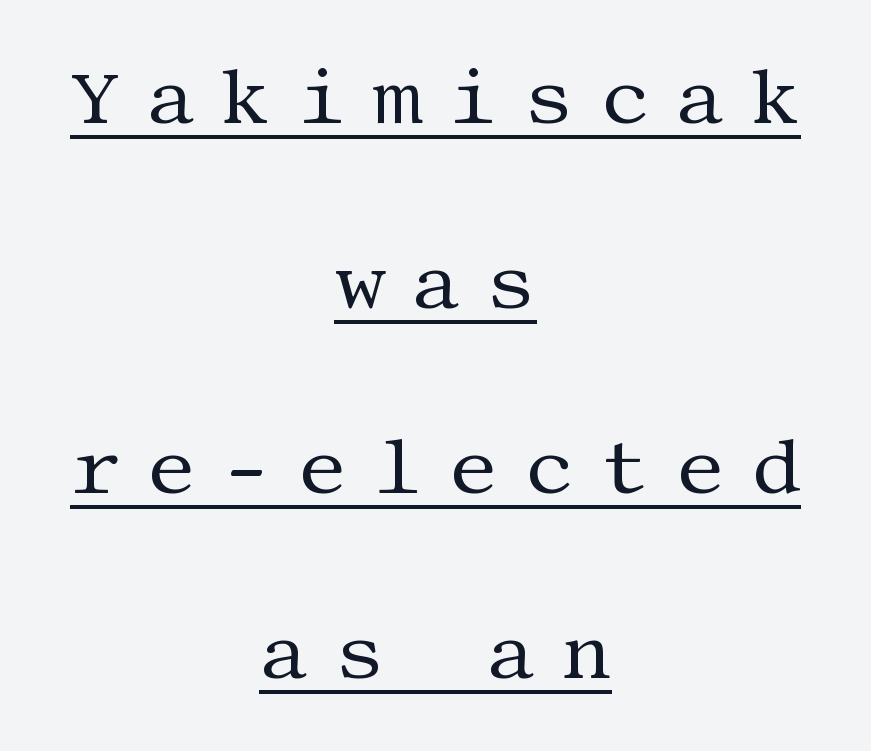
{"serif": "yes", "italic": "no", "bold": "no", "weight": "regular", "width": "normal", "stroke_contrast": "medium", "x_height": "large", "underline": "yes", "align": "center", "line_spacing": "loose", "line_spacing_ratio": 2.37, "letter_spacing": "wide", "letter_spacing_em": 0.33, "glyph_px": 78}
